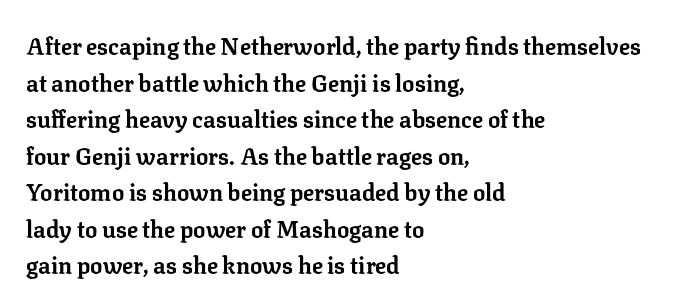
Q: Is the text bold? A: Yes.
Q: Is the text italic (slanted)? A: No, it is upright.
Q: Is the text underlined? A: No.
Q: How is the paragraph aligned? A: Left-aligned.
Q: Is the spacing between letters normal or unusually wide? A: Normal.
Q: Is the spacing between lines tight, normal or loose? A: Normal.
